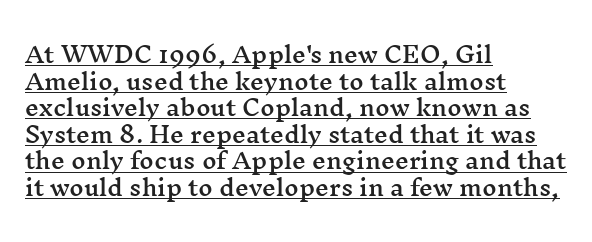
A roman cut, with each character standing at attention. This is underlined copy, the kind a proofreader might mark for attention. Each word holds together tightly as a unit, with standard inter-letter gaps. One-word summary of the alignment: left.
